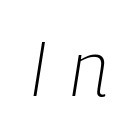
The image shows 77 px light, condensed type, italic (leaning right); set unusually wide letter spacing (+0.31 em), not underlined; low stroke contrast and a medium x-height.
